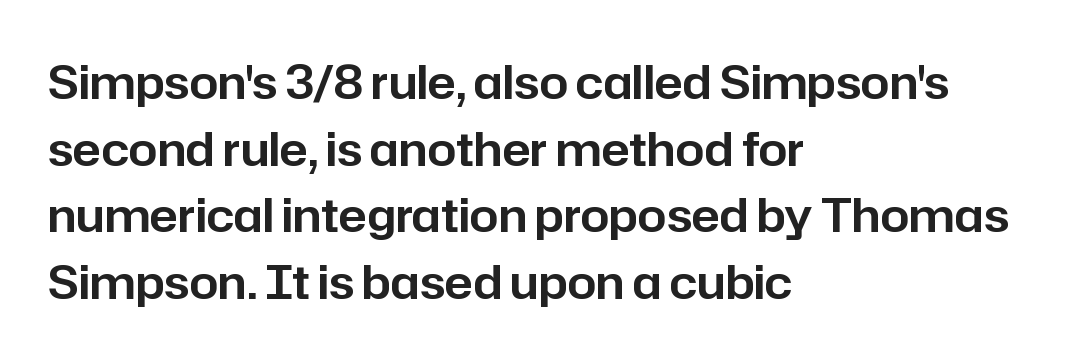
{"serif": "no", "italic": "no", "width": "normal", "stroke_contrast": "low", "x_height": "medium", "monospaced": "no", "underline": "no", "align": "left", "line_spacing": "normal", "line_spacing_ratio": 1.45, "letter_spacing": "normal", "letter_spacing_em": 0.0, "glyph_px": 46}
